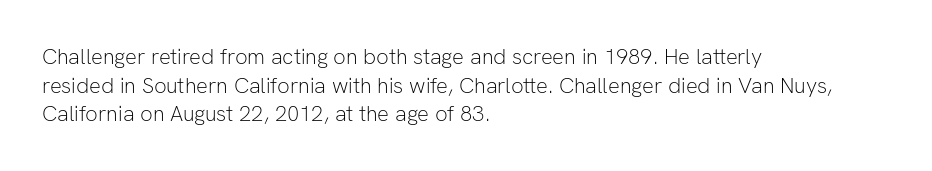
{"italic": "no", "bold": "no", "underline": "no", "align": "left", "line_spacing": "normal", "line_spacing_ratio": 1.3, "letter_spacing": "normal", "letter_spacing_em": 0.0, "glyph_px": 22}
